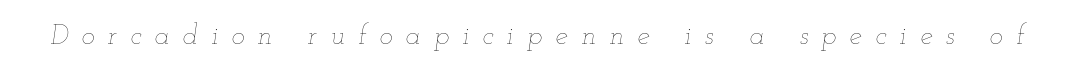
Rule under the text: the space is simply empty. The line texture is sparse and dotted thanks to wide tracking. These lines are rendered in a variable-pitch font. Counters stay open thanks to moderate or lighter strokes. The axis of the letterforms is tilted away from vertical.
